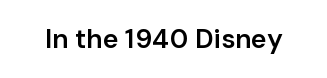
{"italic": "no", "bold": "semi", "underline": "no", "letter_spacing": "normal", "letter_spacing_em": 0.0, "glyph_px": 27}
